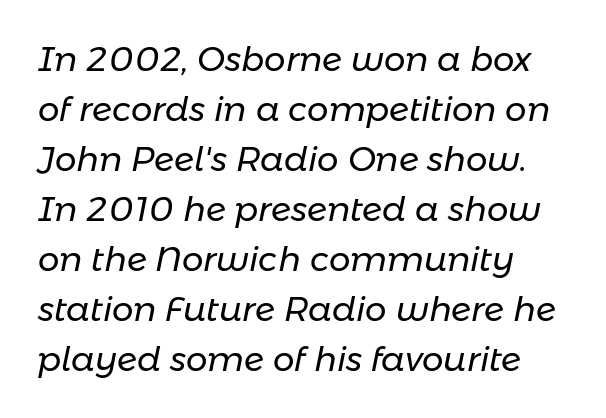
The image shows 34 px regular-weight type, italic (leaning right); set left-aligned, normal line spacing (1.47x), normal letter spacing, not underlined; low stroke contrast and a medium x-height.
